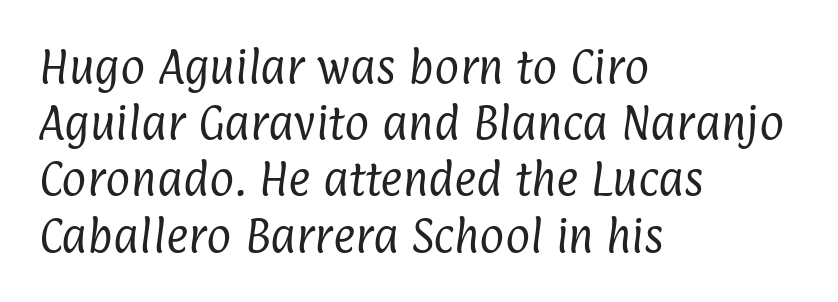
{"serif": "no", "bold": "no", "weight": "regular", "width": "condensed", "stroke_contrast": "low", "x_height": "medium", "monospaced": "no", "underline": "no", "align": "left", "line_spacing": "normal", "line_spacing_ratio": 1.48, "letter_spacing": "normal", "letter_spacing_em": 0.0, "glyph_px": 38}
